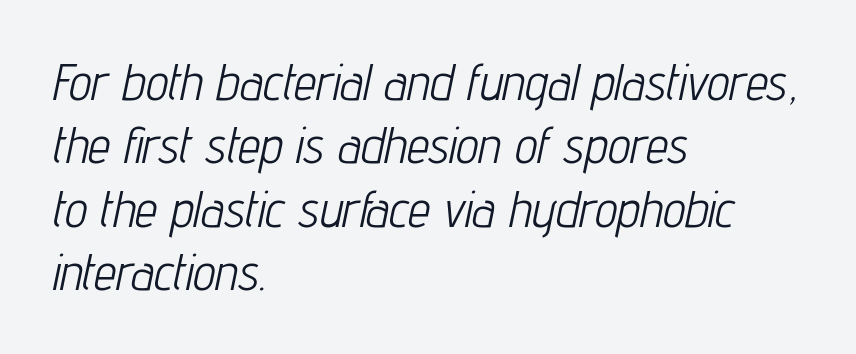
The rendering uses natural spacing where letterforms have individual widths. Would a proofreader flag this as italicized? Yes. Heft: none added — not bold. Beneath every word, the page is bare. Spacing between characters is what you'd get straight out of the box. The block of text has a typical density, with ordinary space between rows.
